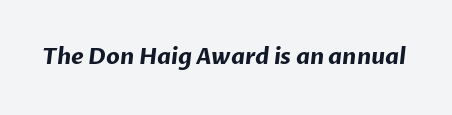
{"bold": "yes", "underline": "no", "letter_spacing": "normal", "letter_spacing_em": 0.0, "glyph_px": 22}
